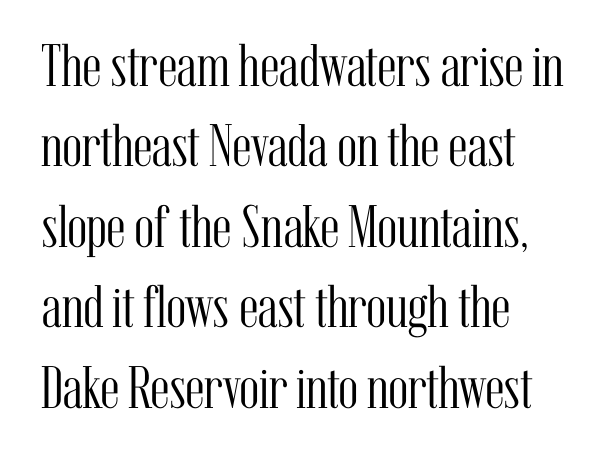
The image shows 60 px light, condensed serif type, upright; set left-aligned, normal line spacing (1.34x), normal letter spacing, not underlined; medium stroke contrast and a medium x-height.
